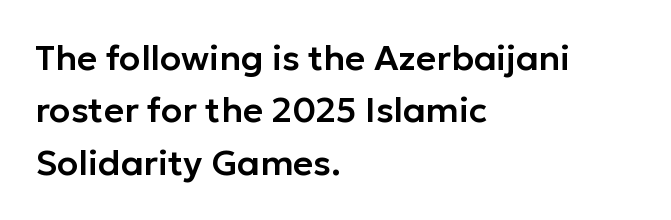
{"serif": "no", "italic": "no", "width": "normal", "stroke_contrast": "low", "x_height": "medium", "monospaced": "no", "underline": "no", "align": "left", "line_spacing": "normal", "line_spacing_ratio": 1.5, "letter_spacing": "normal", "letter_spacing_em": 0.0, "glyph_px": 35}
